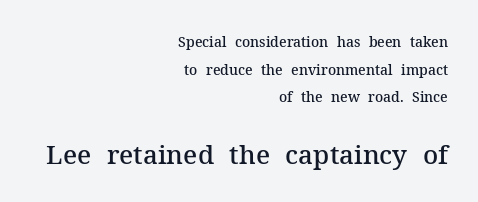
Block two is the big one; block one sits smaller above it. Words appear dense and cohesive because spacing is normal. Line spacing here is loose. Rendered with straight, roman letterforms. Anything drawn beneath the words? Only blank space. A somewhat darkened texture: the type is semibold rather than bold.
